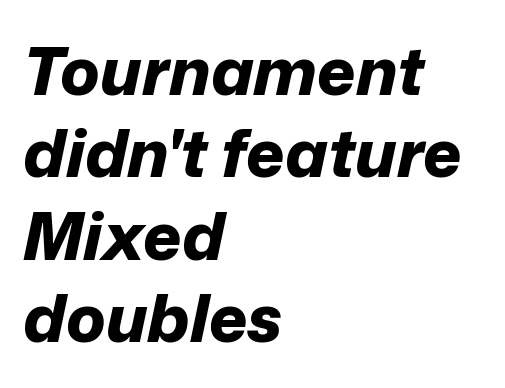
{"italic": "yes", "lean": "right", "slant_degrees": 12, "bold": "yes", "weight": "bold", "width": "normal", "stroke_contrast": "low", "x_height": "medium", "monospaced": "no", "underline": "no", "align": "left", "line_spacing": "normal", "line_spacing_ratio": 1.25, "letter_spacing": "normal", "letter_spacing_em": 0.0, "glyph_px": 66}
